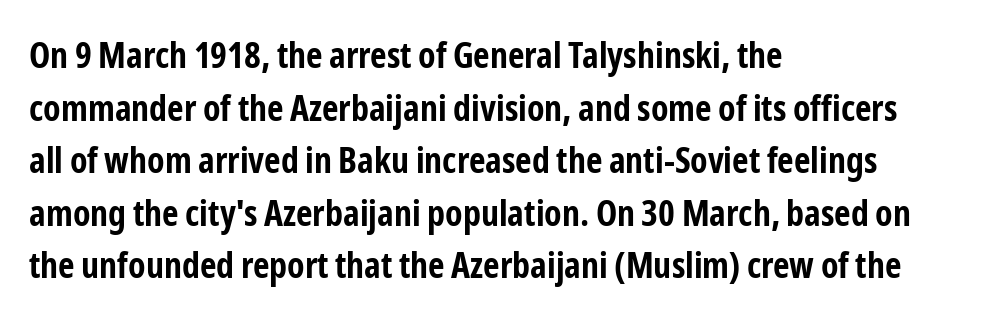
The image shows 36 px bold, condensed sans-serif type, upright; set left-aligned, normal line spacing (1.46x), normal letter spacing, not underlined; low stroke contrast and a medium x-height.
